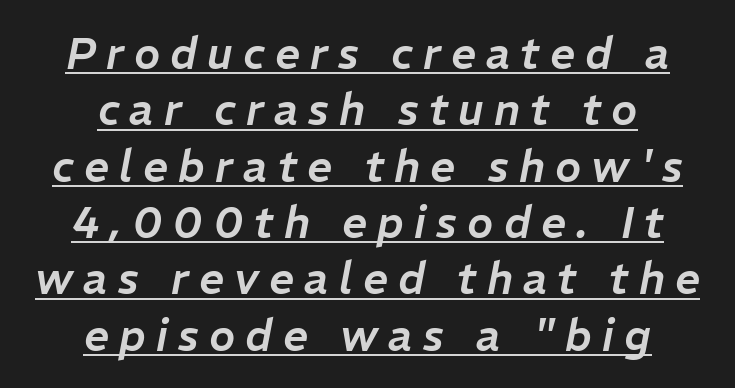
Q: Is the text italic (slanted)? A: Yes, it leans right by about 11 degrees.
Q: Is the text underlined? A: Yes.
Q: How is the paragraph aligned? A: Centered.
Q: Is the spacing between letters normal or unusually wide? A: Unusually wide.
Q: Is the spacing between lines tight, normal or loose? A: Normal.
Q: Width (condensed, normal, or wide)? A: Normal.
Q: Stroke contrast? A: Low.
Q: x-height? A: Medium.
Q: Monospaced? A: No.
